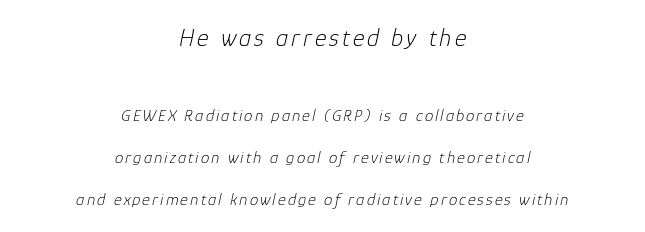
Nobody drew a line under any word here. Is there much room between lines? Yes — plenty of vertical air separates them. Compared with ordinary roman type, these characters are visibly tilted. The upper block of text is set noticeably larger than the block beneath it. Neither beginnings nor endings align; midpoints do.
